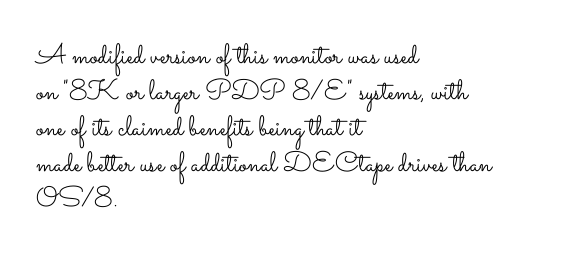
Q: Is the text bold? A: No.
Q: Is the text italic (slanted)? A: Yes.
Q: Is the text underlined? A: No.
Q: How is the paragraph aligned? A: Left-aligned.
Q: Is the spacing between letters normal or unusually wide? A: Normal.
Q: Is the spacing between lines tight, normal or loose? A: Normal.
Q: Width (condensed, normal, or wide)? A: Wide.
Q: Stroke contrast? A: Low.
Q: x-height? A: Small.
Q: Monospaced? A: No.
